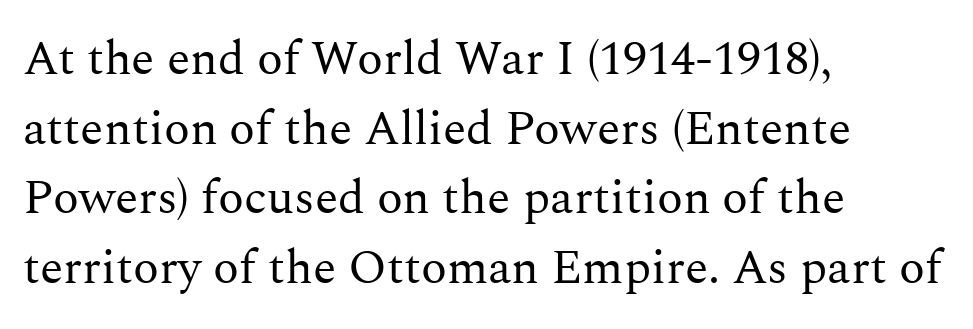
{"serif": "yes", "italic": "no", "bold": "no", "weight": "regular", "width": "normal", "stroke_contrast": "medium", "x_height": "medium", "monospaced": "no", "underline": "no", "align": "left", "line_spacing": "normal", "line_spacing_ratio": 1.45, "letter_spacing": "normal", "letter_spacing_em": 0.0, "glyph_px": 48}
